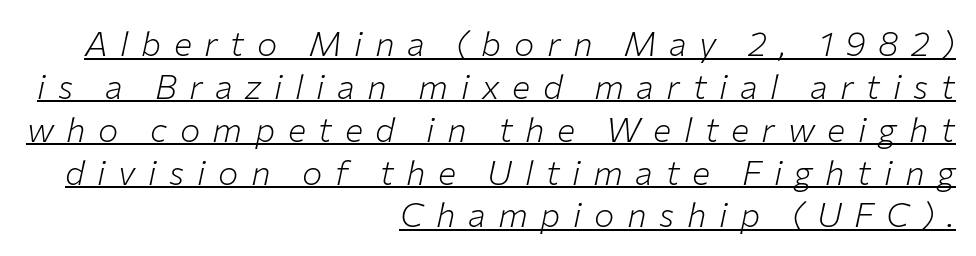
Q: Is the text bold? A: No.
Q: Is the text italic (slanted)? A: Yes, it leans right by about 12 degrees.
Q: Is the text underlined? A: Yes.
Q: How is the paragraph aligned? A: Right-aligned.
Q: Is the spacing between letters normal or unusually wide? A: Unusually wide.
Q: Is the spacing between lines tight, normal or loose? A: Normal.
Q: Width (condensed, normal, or wide)? A: Normal.
Q: Stroke contrast? A: Low.
Q: x-height? A: Medium.
Q: Monospaced? A: No.
